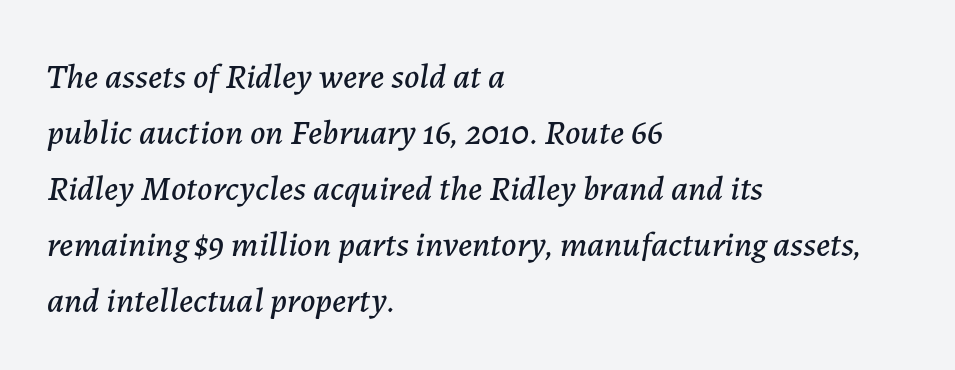
This sample keeps an unexceptional amount of space between lines. The face used here has a pronounced slope to its letters. Spacing verdict: proportional, widths tailored to each character. Tracking value appears to be zero — textbook default spacing. Teacher's note: observe the even left margin — that is flush-left alignment.
